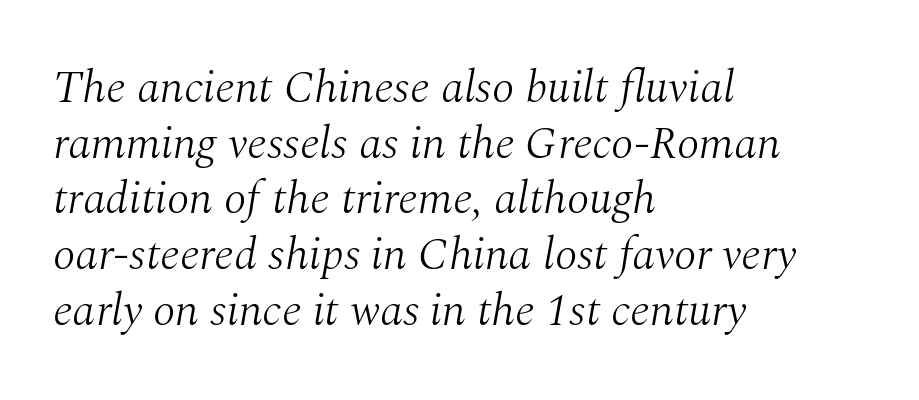
Tracking value appears to be zero — textbook default spacing. Compared with a typical body face, this is equally light or lighter still. Only glyphs here, with clear space below each row. The passage shown is typed in a proportional face where columns would drift. Examine the stroke ends and you'll spot serifs. Where is the straight margin? On the left.
